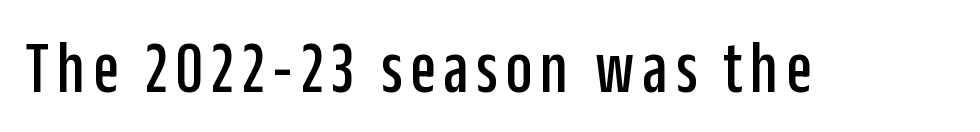
{"serif": "no", "italic": "no", "width": "condensed", "stroke_contrast": "low", "x_height": "large", "monospaced": "no", "underline": "no", "glyph_px": 74}
